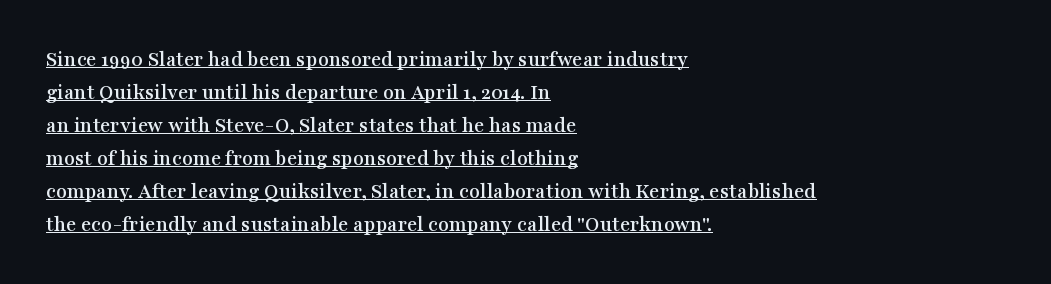
The image shows 22 px text type, upright; set left-aligned, normal line spacing (1.5x), normal letter spacing, underlined.
